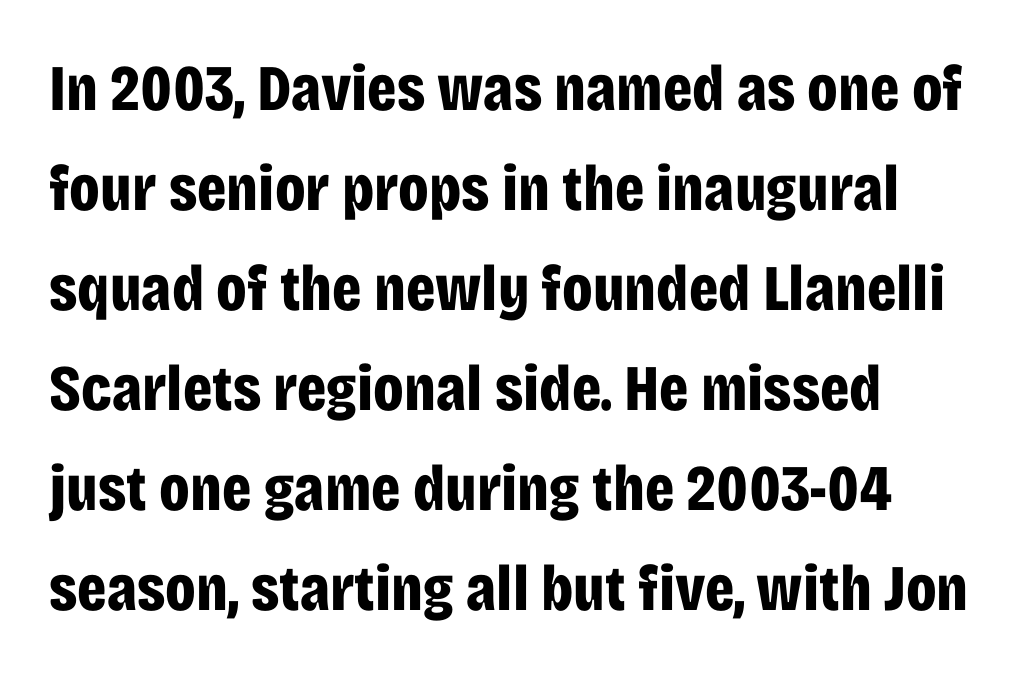
Regarding leading, the lines here are spaced in the standard way. Every stem runs plumb, perpendicular to the baseline. The space directly below the letters is spotless. Glyph-to-glyph distance matches everyday printed text. Looks like regular typesetting: each glyph gets only the width it needs.
